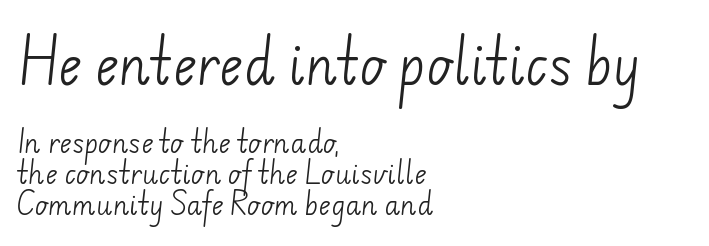
The image shows 51 px light sans-serif type; set left-aligned, line spacing 1.19x, normal letter spacing, not underlined; the first (top) block is 1.96x larger; low stroke contrast and a small x-height.
